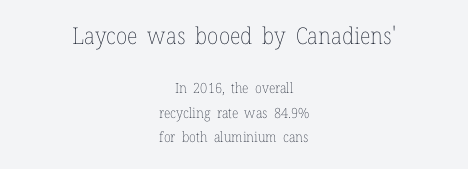
The image shows 23 px text type, upright; set centered, line spacing 1.74x, normal letter spacing, not underlined; the first (top) block is 1.64x larger.
